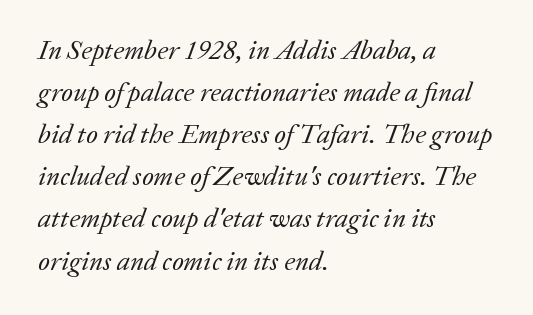
Q: Is the text bold? A: No.
Q: Is the text italic (slanted)? A: Yes, it leans right by about 20 degrees.
Q: Is the text underlined? A: No.
Q: How is the paragraph aligned? A: Left-aligned.
Q: Is the spacing between letters normal or unusually wide? A: Normal.
Q: Is the spacing between lines tight, normal or loose? A: Normal.
